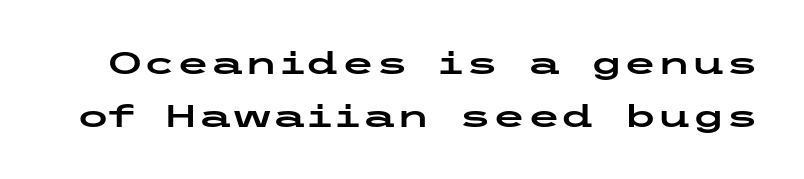
{"serif": "no", "italic": "no", "width": "wide", "stroke_contrast": "low", "x_height": "medium", "underline": "no", "line_spacing": "normal", "line_spacing_ratio": 1.7, "letter_spacing": "normal", "letter_spacing_em": 0.0, "glyph_px": 31}
